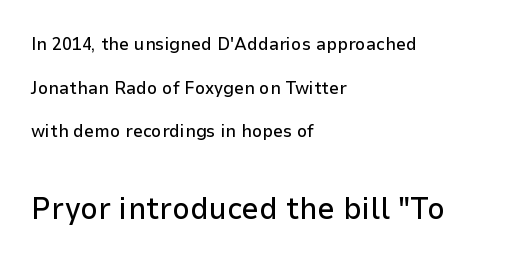
{"serif": "no", "italic": "no", "width": "normal", "stroke_contrast": "low", "x_height": "medium", "monospaced": "no", "underline": "no", "align": "left", "line_spacing": "loose", "line_spacing_ratio": 2.43, "letter_spacing": "normal", "letter_spacing_em": 0.0, "larger_block": "second", "size_ratio": 1.72, "glyph_px": 31}
